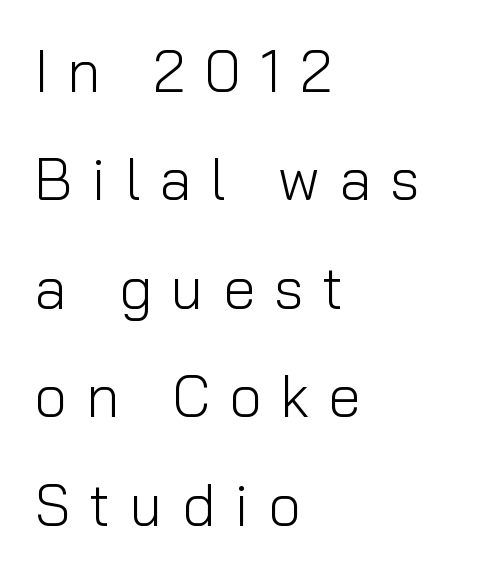
Do the characters align in a grid? No, the font is proportional. Horizontal alignment here is leftward, the default for most running prose. The passage shown has open, widely tracked lettering throughout. Words float on clear page, feet unadorned.
